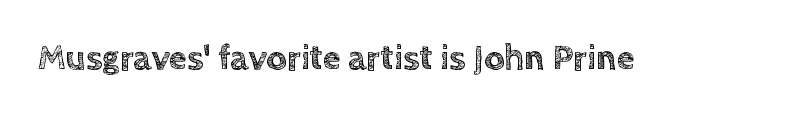
Q: Is the text italic (slanted)? A: No, it is upright.
Q: Is the text underlined? A: No.
Q: Is the spacing between letters normal or unusually wide? A: Normal.
Q: Width (condensed, normal, or wide)? A: Normal.
Q: x-height? A: Large.
Q: Monospaced? A: No.
